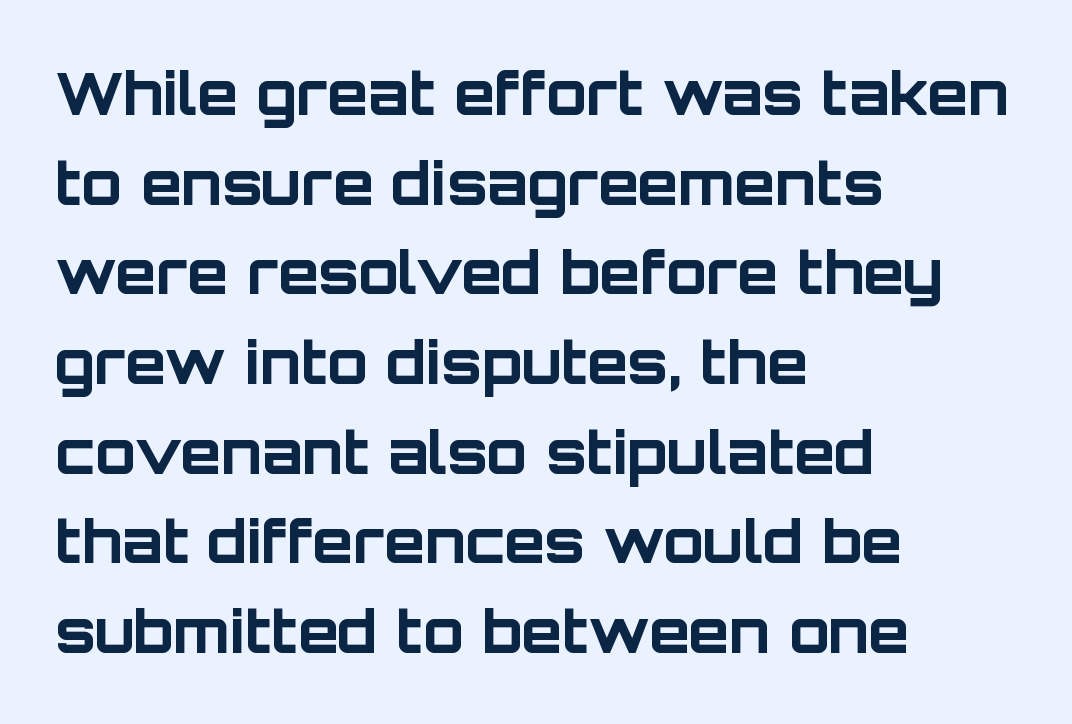
Nothing sits at the stroke ends, so this counts as sans-serif. The typesetting leans heavy: a genuine bold. Is this a fixed-width face? No — the glyphs have proportional, varying widths. The lines sit at an ordinary, default distance from one another. Reading down the block, your eye returns to a fixed left position each line. Is the letter spacing exaggerated? No — it looks like the ordinary default.
